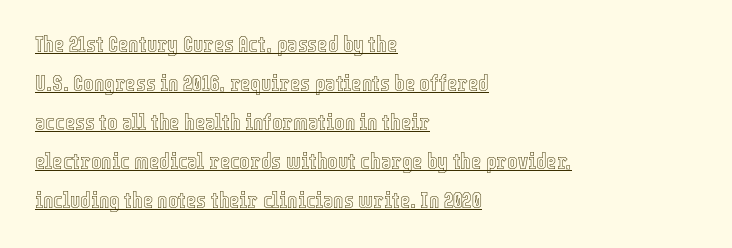
{"italic": "no", "underline": "yes", "align": "left", "line_spacing_ratio": 1.77, "letter_spacing": "normal", "letter_spacing_em": 0.0, "glyph_px": 22}
